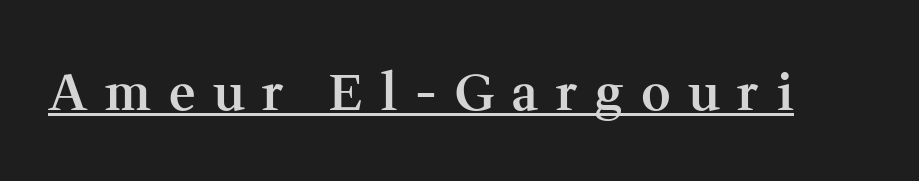
{"serif": "yes", "italic": "no", "bold": "semi", "weight": "semibold", "width": "normal", "stroke_contrast": "medium", "x_height": "medium", "monospaced": "no", "underline": "yes", "letter_spacing": "wide", "letter_spacing_em": 0.35, "glyph_px": 51}
